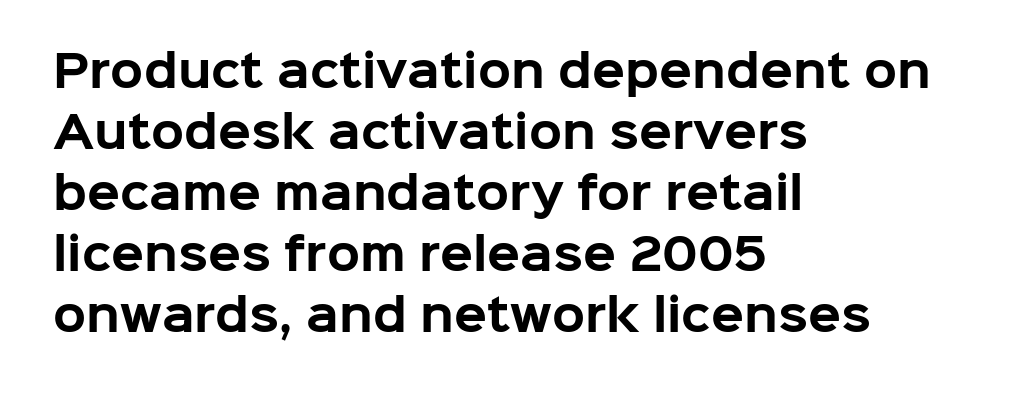
The image shows 43 px bold sans-serif type, upright; set left-aligned, normal line spacing (1.42x), normal letter spacing, not underlined; low stroke contrast and a medium x-height.
